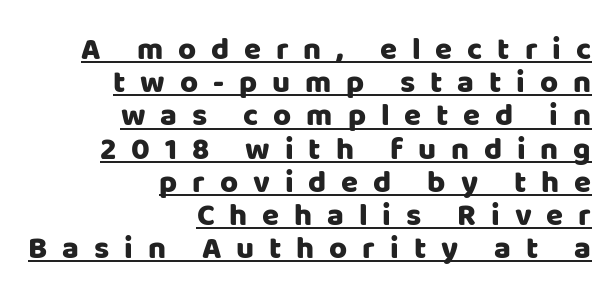
The lines are packed closely together with very little leading. The sample's only ornament is a line tracing under the words. The font's upright variant was chosen for this text. Glyph-to-glyph distance is far greater than everyday printed text. Layout note: lines flush right. These lines are rendered in a variable-pitch font.
